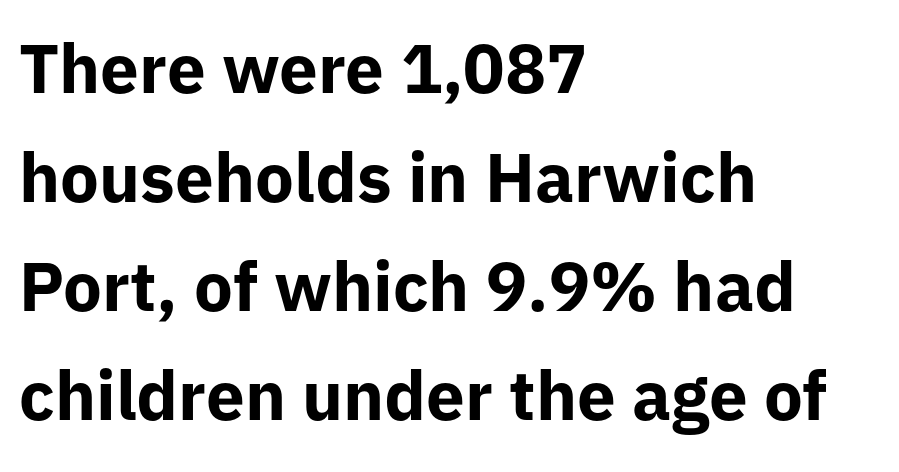
{"serif": "no", "italic": "no", "bold": "yes", "weight": "bold", "width": "normal", "stroke_contrast": "low", "x_height": "medium", "monospaced": "no", "underline": "no", "align": "left", "line_spacing": "normal", "line_spacing_ratio": 1.58, "letter_spacing": "normal", "letter_spacing_em": 0.0, "glyph_px": 69}
